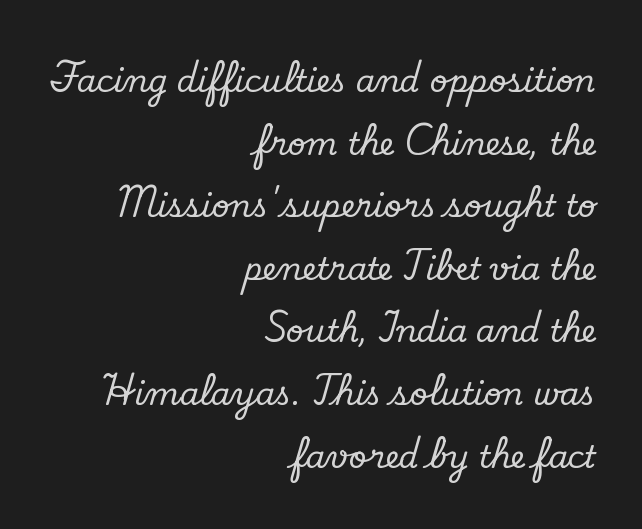
Q: Is the text italic (slanted)? A: Yes.
Q: Is the typeface a serif or a sans-serif typeface? A: Serif.
Q: Is the text underlined? A: No.
Q: How is the paragraph aligned? A: Right-aligned.
Q: Is the spacing between letters normal or unusually wide? A: Normal.
Q: Is the spacing between lines tight, normal or loose? A: Loose.
Q: Width (condensed, normal, or wide)? A: Normal.
Q: Stroke contrast? A: Low.
Q: x-height? A: Small.
Q: Monospaced? A: No.
